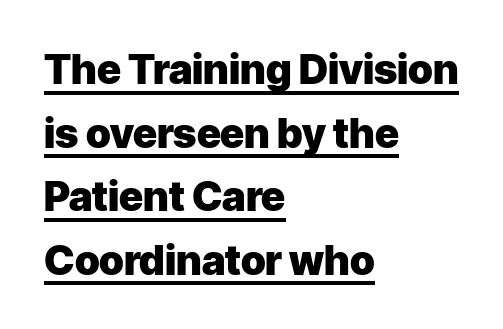
Baseline-to-baseline distance is the conventional proportion of letter height. The passage shown is typed in a proportional face where columns would drift. Strokes here are thick enough to call this a true bold. Visually the block forms a straight wall on the left and a jagged coastline on the right.
